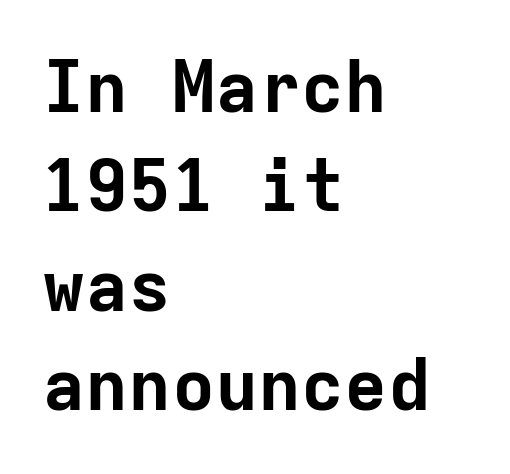
{"serif": "no", "italic": "no", "bold": "yes", "weight": "bold", "width": "normal", "stroke_contrast": "low", "x_height": "medium", "monospaced": "yes", "underline": "no", "align": "left", "line_spacing": "normal", "line_spacing_ratio": 1.38, "letter_spacing": "normal", "letter_spacing_em": 0.0, "glyph_px": 72}
